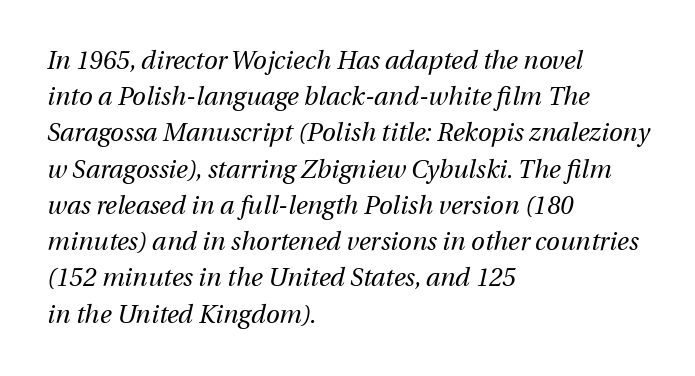
Letter spacing: default. This reads as an unemphasized weight, regular at the heaviest. Underlining? Definitely not there. You can tell it's italic because the verticals aren't actually vertical. The rendering anchors every line to the left-hand side.
